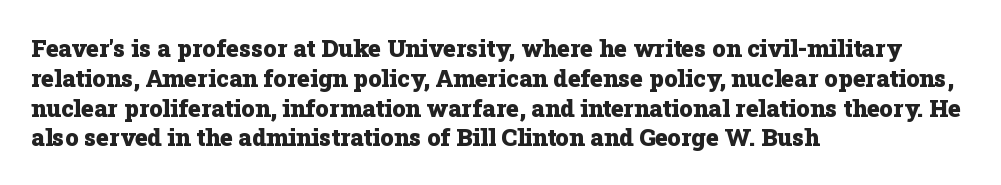
The image shows 24 px bold type, upright; set left-aligned, line spacing 1.24x, normal letter spacing, not underlined.
